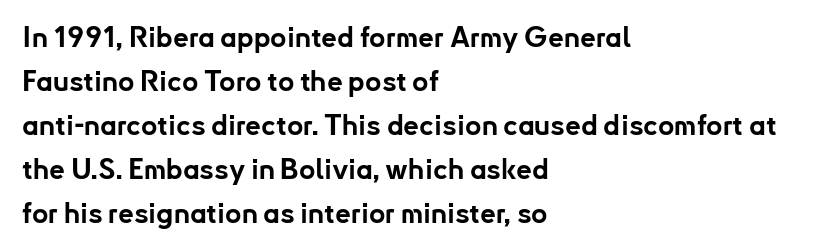
{"serif": "no", "italic": "no", "bold": "yes", "weight": "bold", "width": "normal", "stroke_contrast": "low", "x_height": "small", "monospaced": "no", "underline": "no", "align": "left", "line_spacing": "normal", "line_spacing_ratio": 1.57, "letter_spacing": "normal", "letter_spacing_em": 0.0, "glyph_px": 28}
